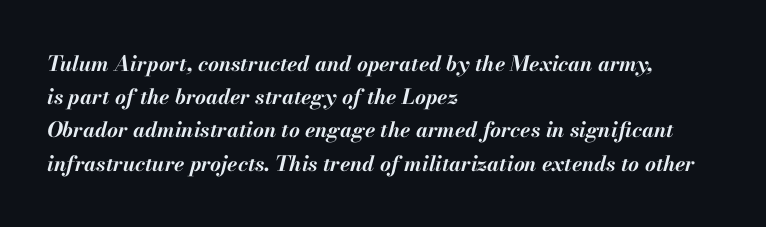
{"italic": "yes", "lean": "right", "slant_degrees": 13, "bold": "yes", "underline": "no", "align": "left", "line_spacing": "normal", "line_spacing_ratio": 1.58, "letter_spacing": "normal", "letter_spacing_em": 0.0, "glyph_px": 21}
